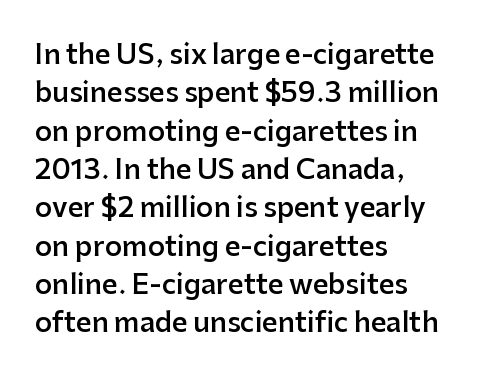
The lines in this sample share a left origin and differ only in where they stop. Does the leading feel generous? No, just average. Bare-footed words on every line. These lines were composed using upright roman letters.
